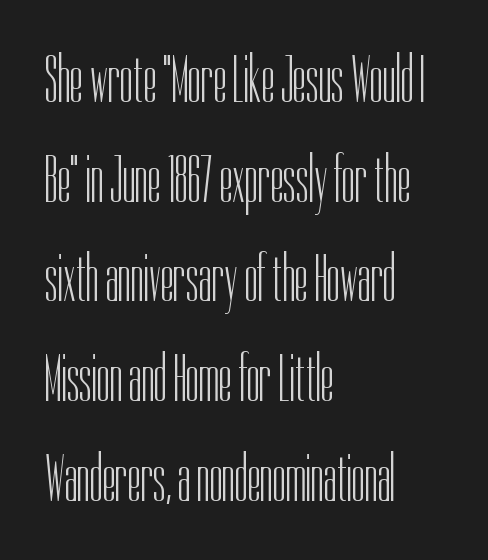
Q: Is the text bold? A: No.
Q: Is the text italic (slanted)? A: No, it is upright.
Q: Is the typeface a serif or a sans-serif typeface? A: Sans-serif.
Q: Is the text underlined? A: No.
Q: How is the paragraph aligned? A: Left-aligned.
Q: Is the spacing between letters normal or unusually wide? A: Normal.
Q: Is the spacing between lines tight, normal or loose? A: Normal.
Q: Width (condensed, normal, or wide)? A: Condensed.
Q: Stroke contrast? A: Low.
Q: x-height? A: Medium.
Q: Monospaced? A: No.
